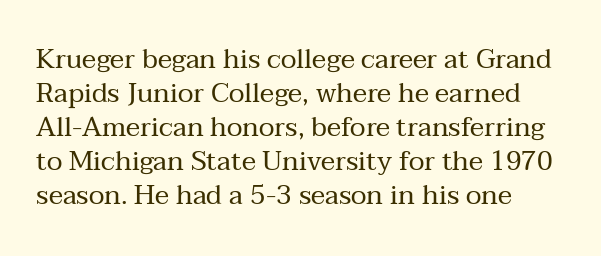
Q: Is the text bold? A: No.
Q: Is the text italic (slanted)? A: No, it is upright.
Q: Is the text underlined? A: No.
Q: How is the paragraph aligned? A: Left-aligned.
Q: Is the spacing between letters normal or unusually wide? A: Normal.
Q: Is the spacing between lines tight, normal or loose? A: Normal.
